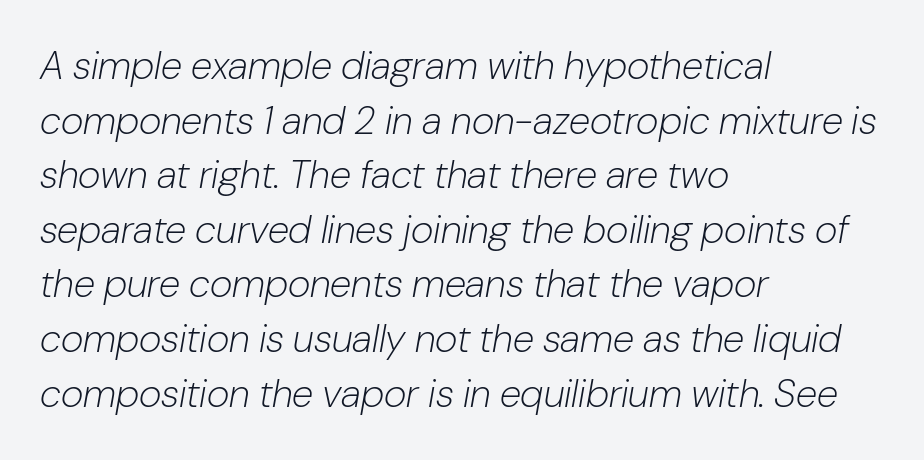
The specimen reads as italic at a glance. Is this a heavy cut? Hardly; it is regular or lighter. Quick note: interline space is typical. Think of a printed novel: that variable character pitch is what you see here.
